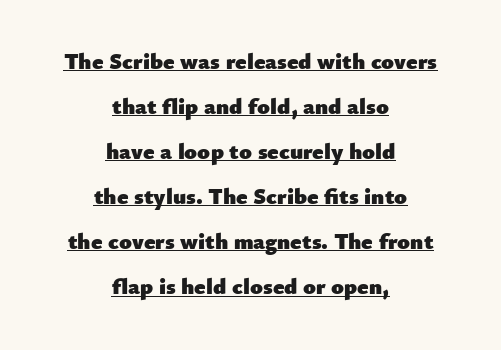
The image shows 23 px bold type, upright; set centered, loose line spacing (1.96x), normal letter spacing, underlined.
